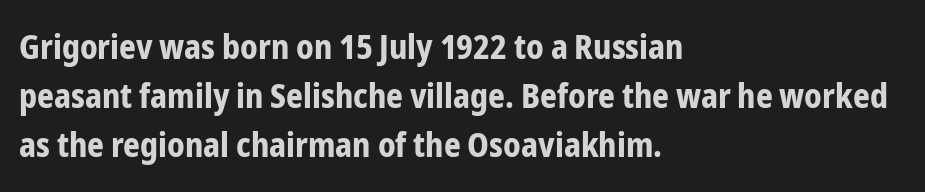
Q: Is the text bold? A: Yes.
Q: Is the text italic (slanted)? A: No, it is upright.
Q: Is the typeface a serif or a sans-serif typeface? A: Sans-serif.
Q: Is the text underlined? A: No.
Q: How is the paragraph aligned? A: Left-aligned.
Q: Is the spacing between letters normal or unusually wide? A: Normal.
Q: Is the spacing between lines tight, normal or loose? A: Normal.
Q: Width (condensed, normal, or wide)? A: Condensed.
Q: Stroke contrast? A: Low.
Q: x-height? A: Medium.
Q: Monospaced? A: No.
